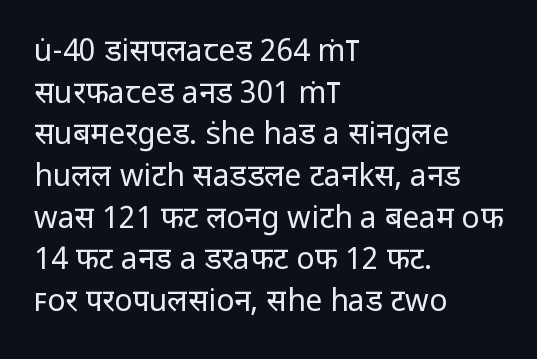
Is there any slant? The stems are plumb. No chunkiness to these letters — they're not bold. The glyphs in this specimen are sans serif. These lines keep a tight, regular rhythm from letter to letter. A normal amount of white space separates one row of letters from the next.
